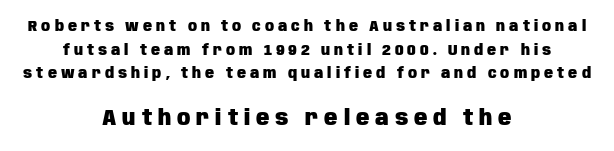
Q: Is the text bold? A: Yes.
Q: Is the text italic (slanted)? A: No, it is upright.
Q: Is the text underlined? A: No.
Q: How is the paragraph aligned? A: Centered.
Q: Is the spacing between letters normal or unusually wide? A: Unusually wide.
Q: Is the spacing between lines tight, normal or loose? A: Normal.
Q: Which block of text is set in a larger size, the first (top) or the second (bottom)? A: The second (bottom) one.
